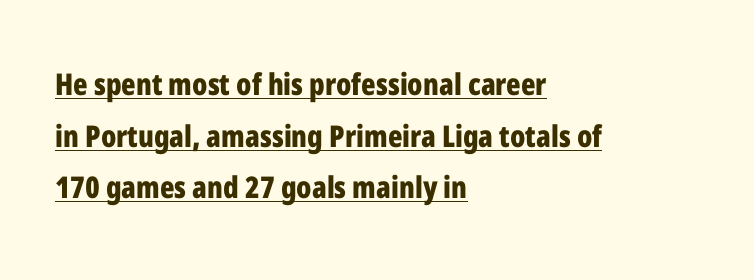
Q: Is the text bold? A: Yes.
Q: Is the text italic (slanted)? A: No, it is upright.
Q: Is the typeface a serif or a sans-serif typeface? A: Sans-serif.
Q: Is the text underlined? A: Yes.
Q: How is the paragraph aligned? A: Left-aligned.
Q: Is the spacing between letters normal or unusually wide? A: Normal.
Q: Width (condensed, normal, or wide)? A: Condensed.
Q: Stroke contrast? A: Low.
Q: x-height? A: Medium.
Q: Monospaced? A: No.
